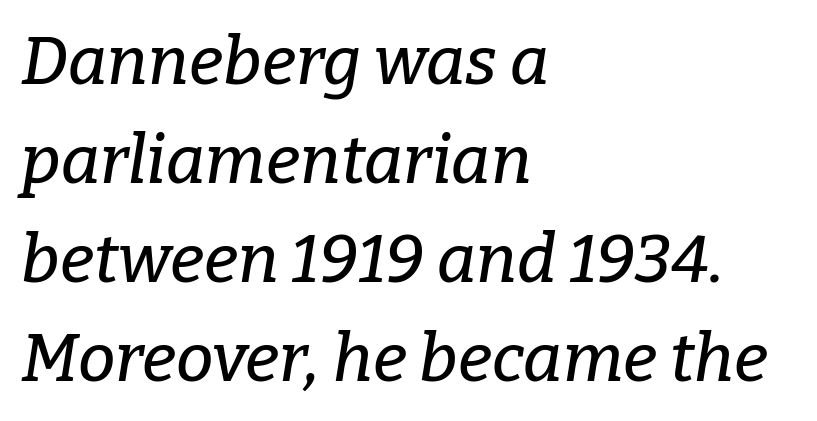
Q: Is the text italic (slanted)? A: Yes, it leans right by about 9 degrees.
Q: Is the typeface a serif or a sans-serif typeface? A: Serif.
Q: Is the text underlined? A: No.
Q: How is the paragraph aligned? A: Left-aligned.
Q: Is the spacing between letters normal or unusually wide? A: Normal.
Q: Is the spacing between lines tight, normal or loose? A: Normal.
Q: Width (condensed, normal, or wide)? A: Normal.
Q: Stroke contrast? A: Low.
Q: x-height? A: Medium.
Q: Monospaced? A: No.
